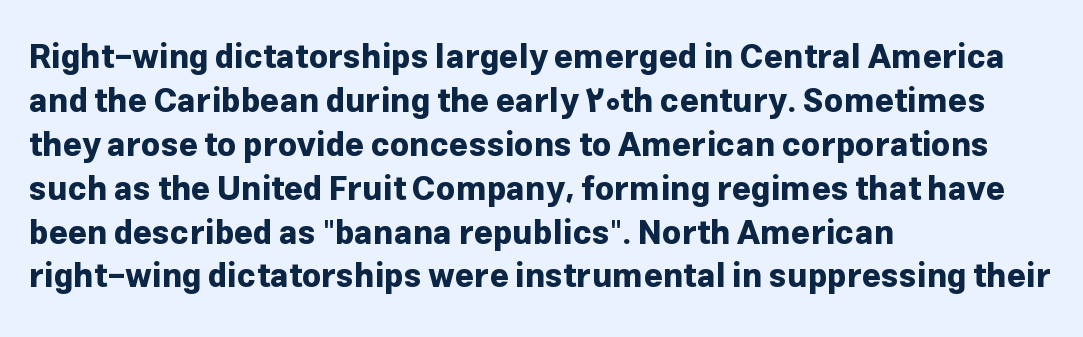
Do the characters align in a grid? No, the font is proportional. In terms of letterform style, serifs are entirely absent. The face used here has the dense, thick strokes of a bold. The rendering keeps characters at their native spacing.
